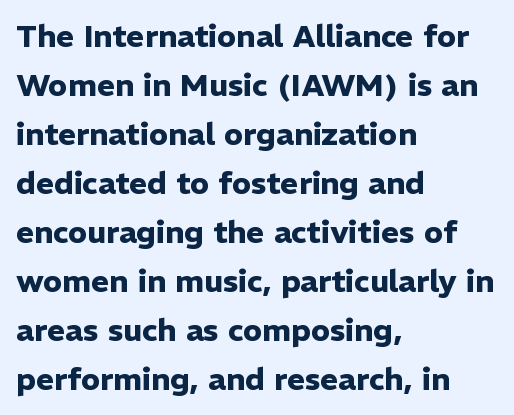
{"serif": "no", "italic": "no", "bold": "yes", "weight": "heavy", "width": "normal", "stroke_contrast": "low", "x_height": "medium", "monospaced": "no", "underline": "no", "align": "left", "line_spacing": "normal", "line_spacing_ratio": 1.58, "letter_spacing": "normal", "letter_spacing_em": 0.0, "glyph_px": 31}
